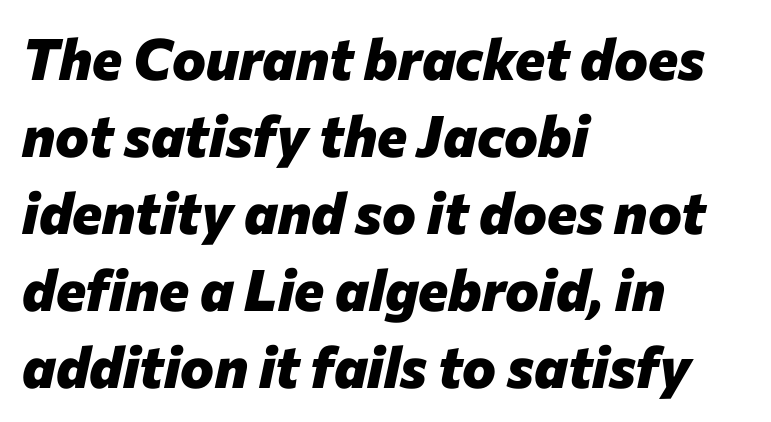
Q: Is the text bold? A: Yes.
Q: Is the text italic (slanted)? A: Yes, it leans right by about 12 degrees.
Q: Is the text underlined? A: No.
Q: How is the paragraph aligned? A: Left-aligned.
Q: Is the spacing between letters normal or unusually wide? A: Normal.
Q: Is the spacing between lines tight, normal or loose? A: Normal.
Q: Width (condensed, normal, or wide)? A: Normal.
Q: Stroke contrast? A: Low.
Q: x-height? A: Medium.
Q: Monospaced? A: No.
